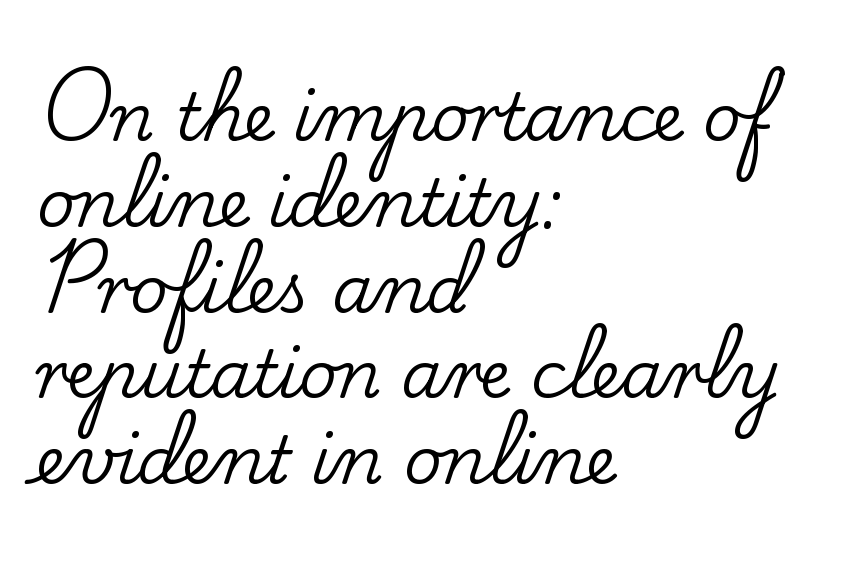
{"serif": "yes", "width": "normal", "stroke_contrast": "low", "x_height": "small", "monospaced": "no", "underline": "no", "align": "left", "line_spacing": "normal", "line_spacing_ratio": 1.3, "letter_spacing": "normal", "letter_spacing_em": 0.0, "glyph_px": 66}
